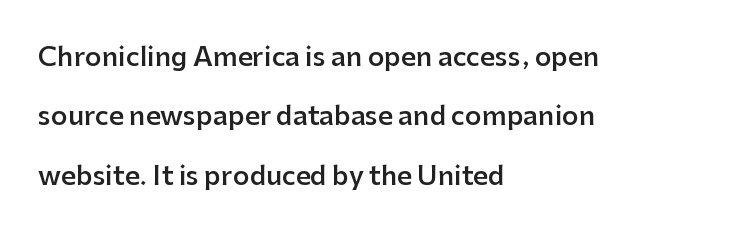
Compared with a centered layout, this one pins lines to the left instead. Weight: semibold (demi). Does the lettering tilt? It doesn't — this is upright. Spacing between characters is what you'd get straight out of the box.
